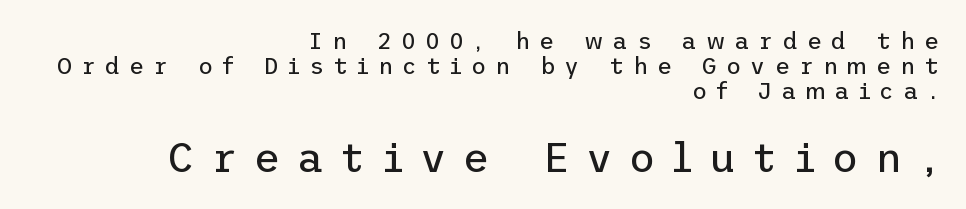
{"serif": "no", "italic": "no", "bold": "no", "weight": "regular", "width": "normal", "stroke_contrast": "low", "x_height": "medium", "underline": "no", "align": "right", "line_spacing": "tight", "line_spacing_ratio": 1.08, "letter_spacing": "wide", "letter_spacing_em": 0.4, "larger_block": "second", "size_ratio": 1.78, "glyph_px": 41}
